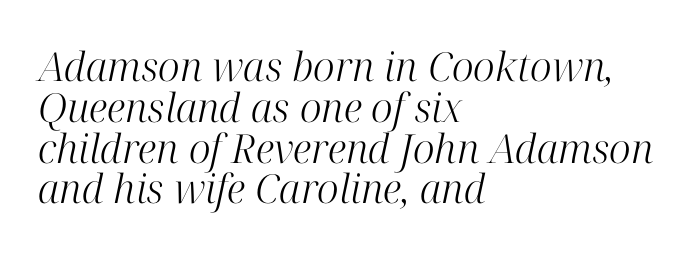
{"serif": "yes", "italic": "yes", "lean": "right", "slant_degrees": 12, "bold": "no", "weight": "light", "width": "normal", "stroke_contrast": "high", "x_height": "medium", "monospaced": "no", "underline": "no", "align": "left", "line_spacing": "tight", "line_spacing_ratio": 1.02, "letter_spacing": "normal", "letter_spacing_em": 0.0, "glyph_px": 40}
